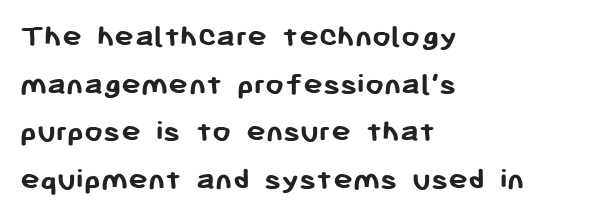
The image shows 33 px semibold sans-serif type, upright; set left-aligned, normal line spacing (1.44x), normal letter spacing, not underlined; low stroke contrast and a medium x-height.
